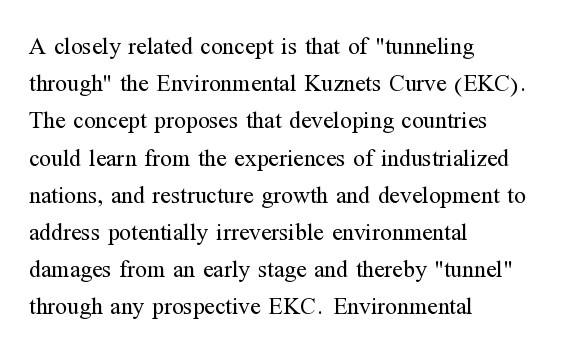
Ordinary non-slanted type is in use. This sample uses plain, unmodified letter spacing. Has an underline been added? It has not. The designer left line spacing at the default. The cut favours lightness, reaching ordinary text weight at its darkest. Layout note: lines flush left.
